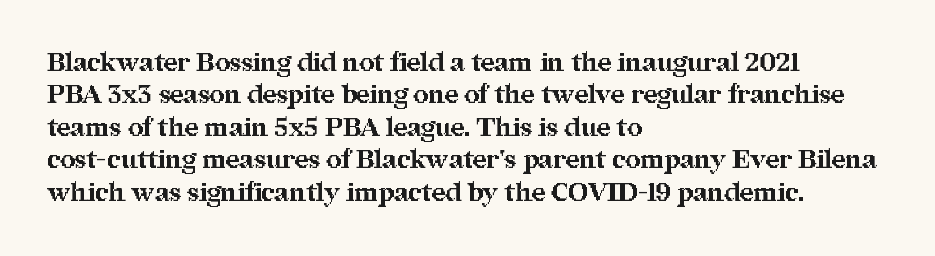
Interline gaps are of average width in this sample. Words float on clear page, feet unadorned. Weight check: bold — yes, fully. These lines were composed using upright roman letters.
